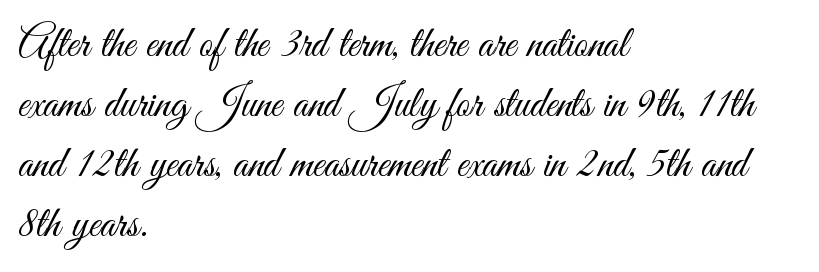
Q: Is the text bold? A: No.
Q: Is the text italic (slanted)? A: Yes.
Q: Is the typeface a serif or a sans-serif typeface? A: Sans-serif.
Q: Is the text underlined? A: No.
Q: How is the paragraph aligned? A: Left-aligned.
Q: Is the spacing between letters normal or unusually wide? A: Normal.
Q: Is the spacing between lines tight, normal or loose? A: Normal.
Q: Width (condensed, normal, or wide)? A: Condensed.
Q: Stroke contrast? A: Medium.
Q: x-height? A: Small.
Q: Monospaced? A: No.
